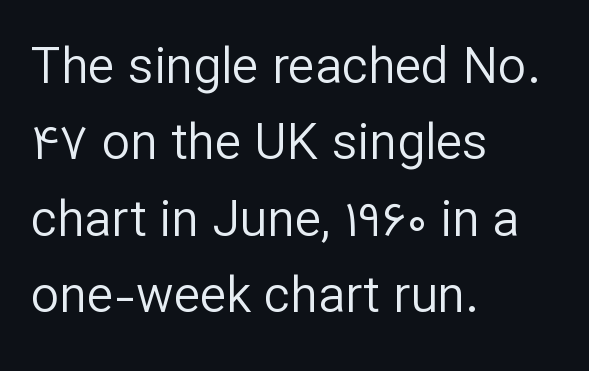
The image shows 50 px regular-weight sans-serif type, upright; set left-aligned, normal line spacing (1.53x), normal letter spacing, not underlined; low stroke contrast and a medium x-height.
